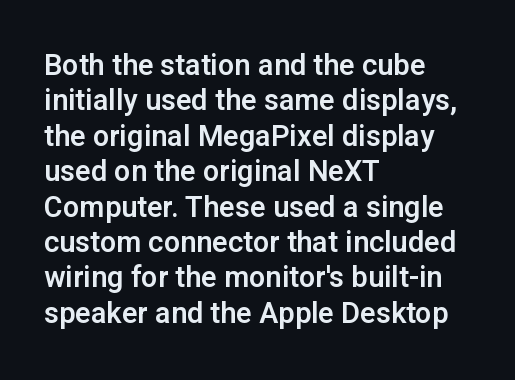
Horizontally, the lines are justified to the leading edge only. This sample uses plain, unmodified letter spacing. The text was rendered using a sans face with plain stroke endings. A typesetter would call this proportional, since set widths differ per character.
